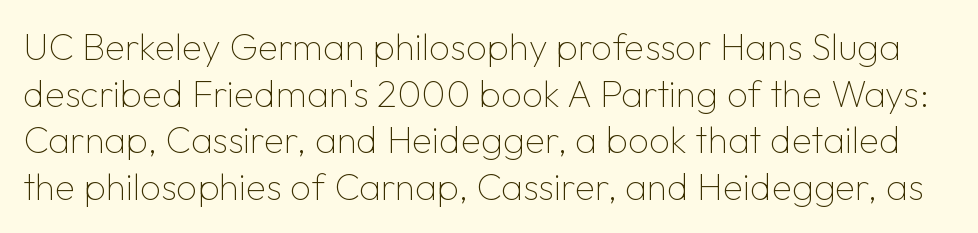
The image shows 37 px thin sans-serif type, upright; set normal line spacing (1.26x), normal letter spacing, not underlined; low stroke contrast and a medium x-height.
